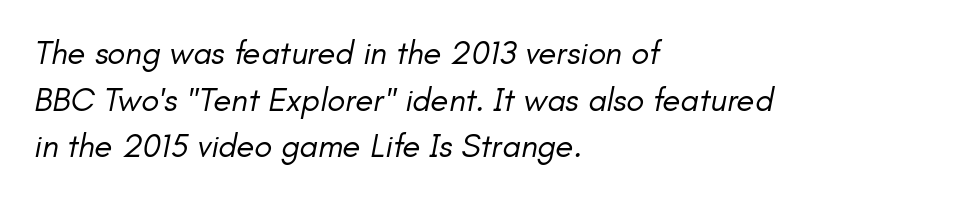
{"italic": "yes", "lean": "right", "slant_degrees": 11, "bold": "no", "weight": "regular", "width": "normal", "stroke_contrast": "low", "x_height": "small", "monospaced": "no", "underline": "no", "align": "left", "line_spacing": "normal", "line_spacing_ratio": 1.41, "letter_spacing": "normal", "letter_spacing_em": 0.0, "glyph_px": 33}
